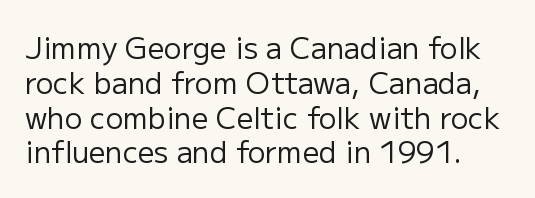
{"serif": "no", "italic": "no", "bold": "no", "weight": "regular", "width": "normal", "stroke_contrast": "low", "x_height": "medium", "monospaced": "no", "underline": "no", "line_spacing_ratio": 1.2, "letter_spacing": "normal", "letter_spacing_em": 0.0, "glyph_px": 29}
